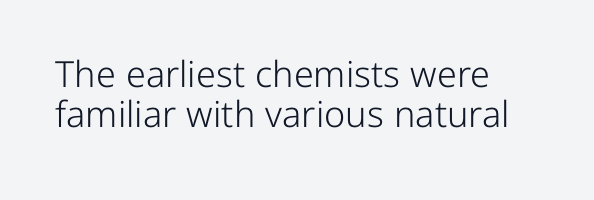
Q: Is the text bold? A: No.
Q: Is the text italic (slanted)? A: No, it is upright.
Q: Is the typeface a serif or a sans-serif typeface? A: Sans-serif.
Q: Is the text underlined? A: No.
Q: How is the paragraph aligned? A: Left-aligned.
Q: Is the spacing between letters normal or unusually wide? A: Normal.
Q: Is the spacing between lines tight, normal or loose? A: Tight.
Q: Width (condensed, normal, or wide)? A: Normal.
Q: Stroke contrast? A: Low.
Q: x-height? A: Medium.
Q: Monospaced? A: No.
